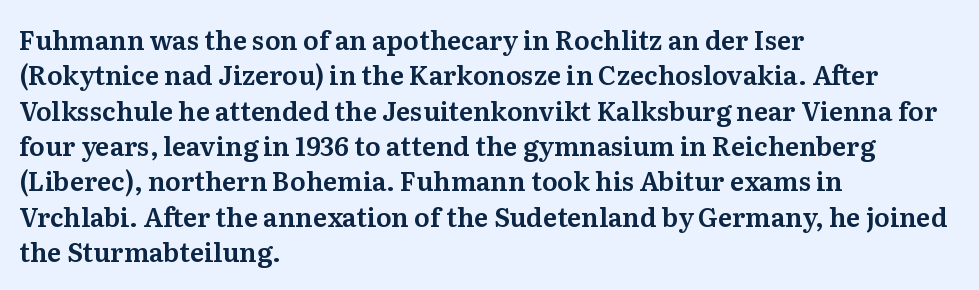
The passage shown stacks its lines at a standard gap. These lines stack with their left ends in a neat column. A roman cut, with each character standing at attention. Caption: standard tracking, unaltered. Words float on clear page, feet unadorned.
